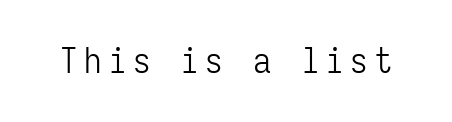
A roman cut, with each character standing at attention. The font is comparable to plain body text, perhaps lighter. The typeface chosen for these lines omits serifs. Every character here occupies the same horizontal width, giving the sample a typewriter-like rhythm. Anything drawn beneath the words? Only blank space.
